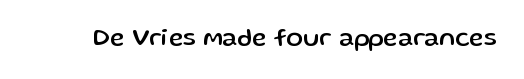
If you drew a line through each stem, it would be perfectly vertical. Characters follow at the spacing the type designer built in. The words here are not underlined.
